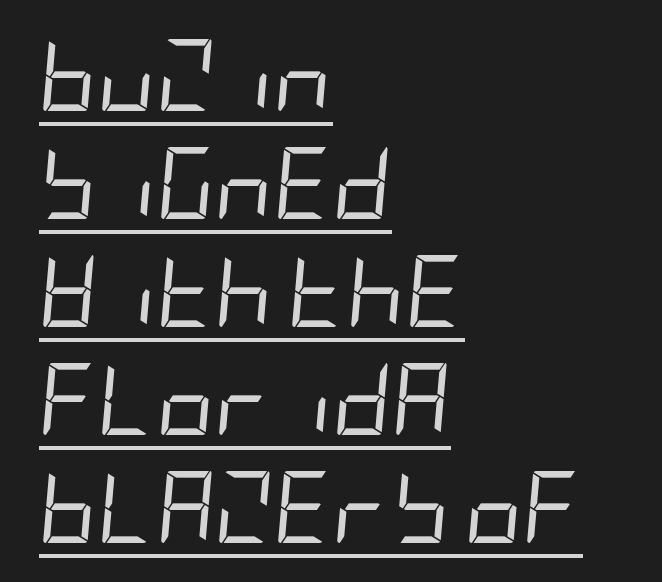
Q: Is the text bold? A: No.
Q: Is the text italic (slanted)? A: Yes, it leans right by about 5 degrees.
Q: Is the text underlined? A: Yes.
Q: How is the paragraph aligned? A: Left-aligned.
Q: Is the spacing between letters normal or unusually wide? A: Normal.
Q: Is the spacing between lines tight, normal or loose? A: Normal.
Q: Width (condensed, normal, or wide)? A: Condensed.
Q: Stroke contrast? A: Low.
Q: x-height? A: Large.
